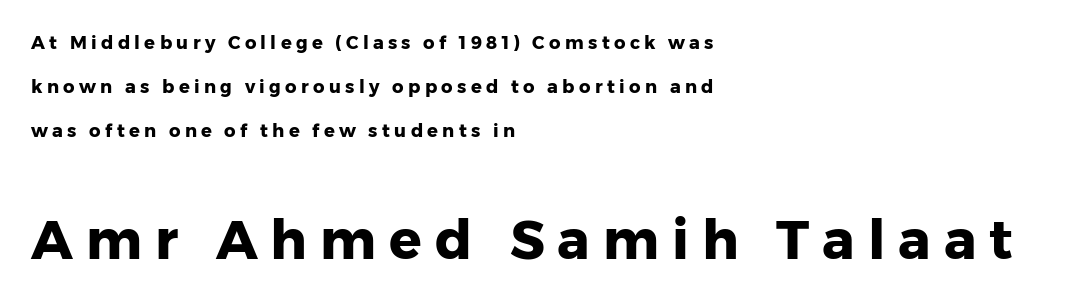
The image shows 54 px heavy sans-serif type, upright; set left-aligned, loose line spacing (2.45x), unusually wide letter spacing (+0.24 em), not underlined; the second (bottom) block is 3.0x larger; low stroke contrast and a medium x-height.
